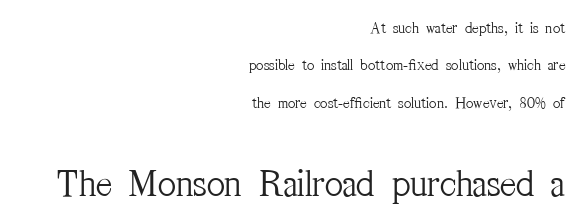
{"serif": "yes", "italic": "no", "bold": "no", "weight": "light", "width": "condensed", "stroke_contrast": "medium", "x_height": "medium", "monospaced": "no", "underline": "no", "align": "right", "line_spacing": "loose", "line_spacing_ratio": 2.33, "letter_spacing": "normal", "letter_spacing_em": 0.0, "larger_block": "second", "size_ratio": 2.44, "glyph_px": 39}
